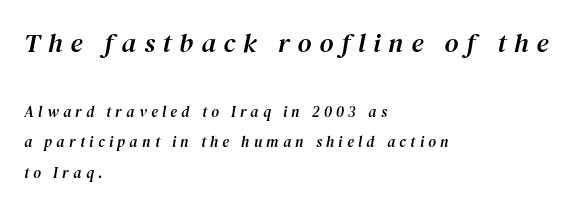
How are the letters spaced? Widely, with obvious added tracking. Students, observe: this is what heavily led, spacious text looks like. The more generous point size was reserved for the upper chunk. The gap between lines stays unmarked. Tall strokes in this sample are angled rather than plumb. Casual observation: everything's shoved over to the left.
